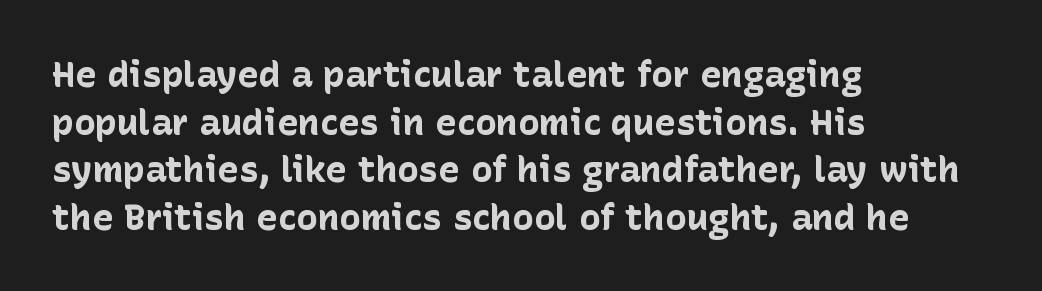
Q: Is the text bold? A: Yes.
Q: Is the text italic (slanted)? A: No, it is upright.
Q: Is the typeface a serif or a sans-serif typeface? A: Sans-serif.
Q: Is the text underlined? A: No.
Q: How is the paragraph aligned? A: Left-aligned.
Q: Is the spacing between letters normal or unusually wide? A: Normal.
Q: Is the spacing between lines tight, normal or loose? A: Normal.
Q: Width (condensed, normal, or wide)? A: Normal.
Q: Stroke contrast? A: Low.
Q: x-height? A: Medium.
Q: Monospaced? A: No.
